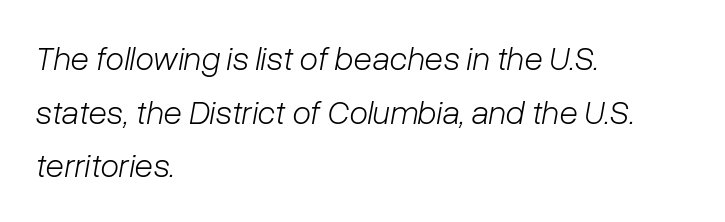
{"italic": "yes", "lean": "right", "slant_degrees": 10, "bold": "no", "weight": "light", "width": "normal", "stroke_contrast": "low", "x_height": "medium", "monospaced": "no", "underline": "no", "align": "left", "line_spacing": "normal", "line_spacing_ratio": 1.58, "letter_spacing": "normal", "letter_spacing_em": 0.0, "glyph_px": 34}
